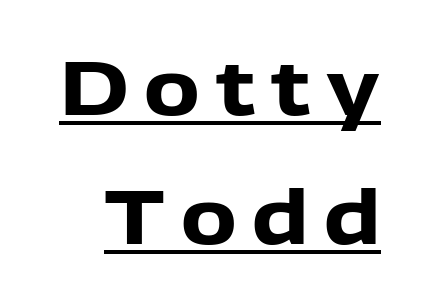
The image shows 75 px heavy sans-serif type, upright; set line spacing 1.72x, unusually wide letter spacing (+0.21 em), underlined; low stroke contrast and a medium x-height.
